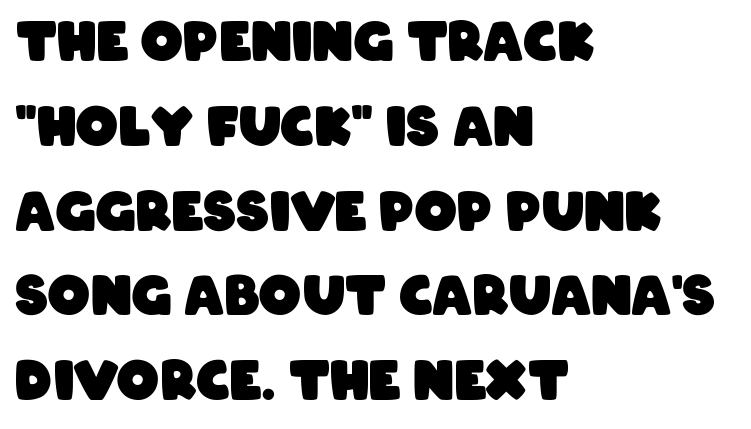
{"serif": "no", "bold": "yes", "weight": "heavy", "width": "condensed", "stroke_contrast": "low", "x_height": "large", "monospaced": "no", "underline": "no", "align": "left", "line_spacing": "normal", "line_spacing_ratio": 1.6, "letter_spacing": "normal", "letter_spacing_em": 0.0, "glyph_px": 53}
